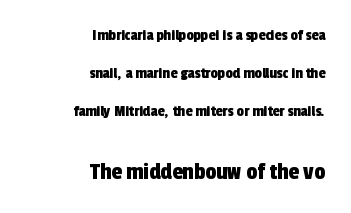
The image shows 24 px text type; set right-aligned, loose line spacing (2.36x), normal letter spacing, not underlined; the second (bottom) block is 1.5x larger.
